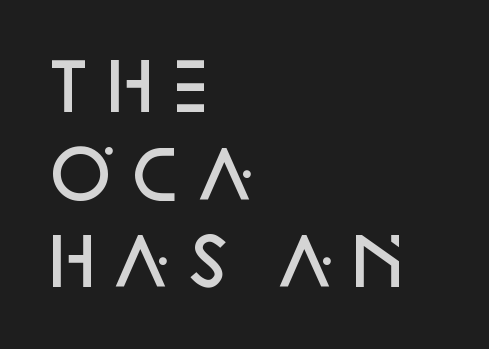
{"serif": "no", "italic": "no", "bold": "semi", "weight": "semibold", "width": "normal", "stroke_contrast": "low", "x_height": "large", "monospaced": "no", "underline": "no", "align": "left", "line_spacing": "normal", "line_spacing_ratio": 1.35, "letter_spacing": "normal", "letter_spacing_em": 0.0, "glyph_px": 65}
